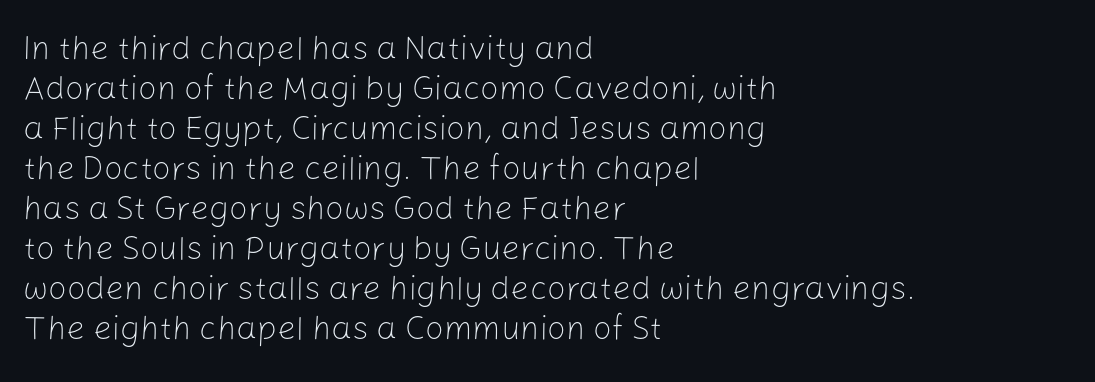
Q: Is the text bold? A: No.
Q: Is the text italic (slanted)? A: No, it is upright.
Q: Is the typeface a serif or a sans-serif typeface? A: Sans-serif.
Q: Is the text underlined? A: No.
Q: How is the paragraph aligned? A: Left-aligned.
Q: Is the spacing between letters normal or unusually wide? A: Normal.
Q: Width (condensed, normal, or wide)? A: Normal.
Q: Stroke contrast? A: Low.
Q: x-height? A: Medium.
Q: Monospaced? A: No.
